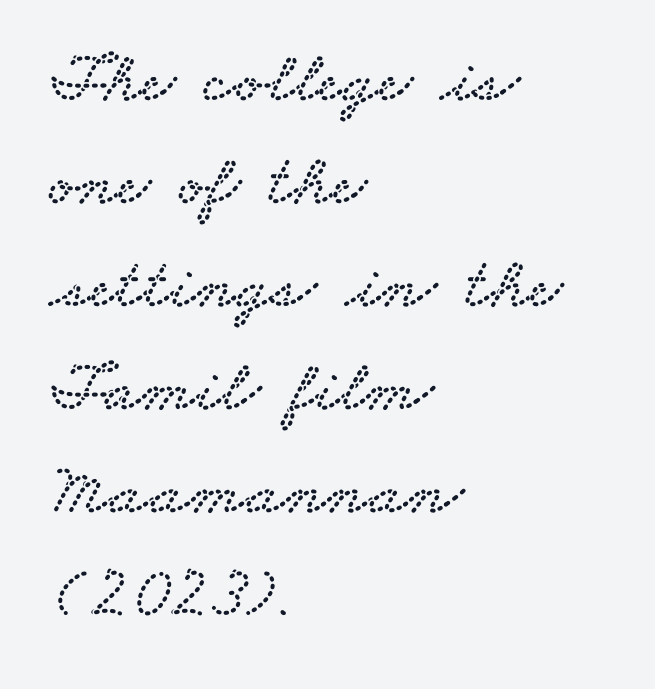
Every row of glyphs begins at an identical x-position on the left. The letters advance in unequal steps, a hallmark of proportional type. Compared with typical paragraphs, the rows here are spaced about the same. The gap between lines stays unmarked. This rendering leaves character spacing at its baseline value.
